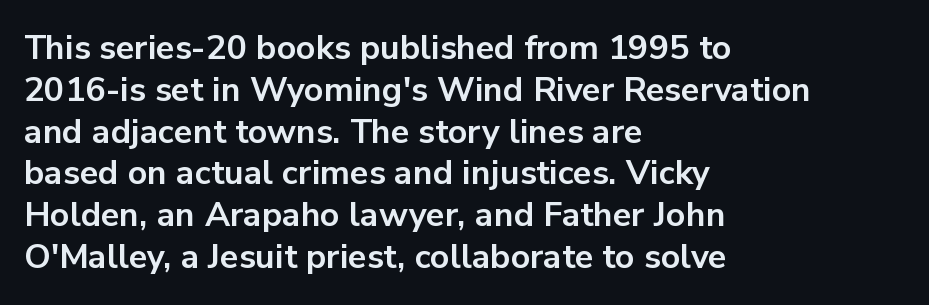
No extra tracking has been applied to these lines. The ragged edge is on the right, which tells us the setting is flush left. I'd call this a sans setting — the letters go barefoot. A roman cut, with each character standing at attention. The characters look thick and weighty, a clear bold.
